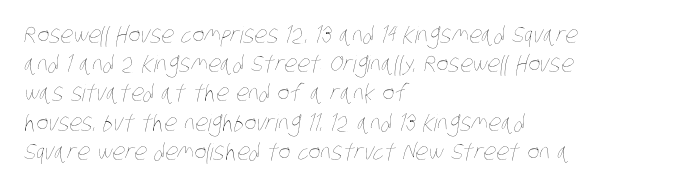
{"bold": "no", "underline": "no", "align": "left", "line_spacing": "normal", "line_spacing_ratio": 1.27, "letter_spacing": "normal", "letter_spacing_em": 0.0, "glyph_px": 23}
